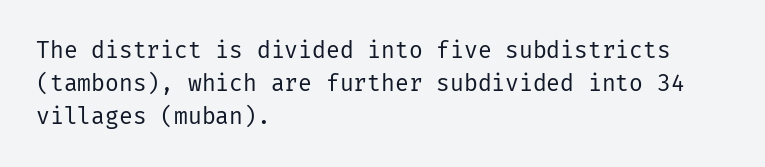
The image shows 23 px text type, upright; set left-aligned, normal line spacing (1.43x), normal letter spacing, not underlined.
